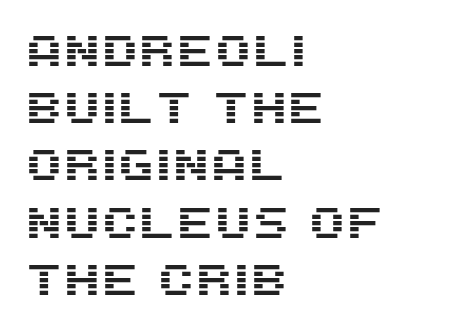
Q: Is the text italic (slanted)? A: No, it is upright.
Q: Is the typeface a serif or a sans-serif typeface? A: Sans-serif.
Q: Is the text underlined? A: No.
Q: How is the paragraph aligned? A: Left-aligned.
Q: Is the spacing between letters normal or unusually wide? A: Normal.
Q: Is the spacing between lines tight, normal or loose? A: Normal.
Q: Width (condensed, normal, or wide)? A: Normal.
Q: Stroke contrast? A: Medium.
Q: x-height? A: Large.
Q: Monospaced? A: No.
